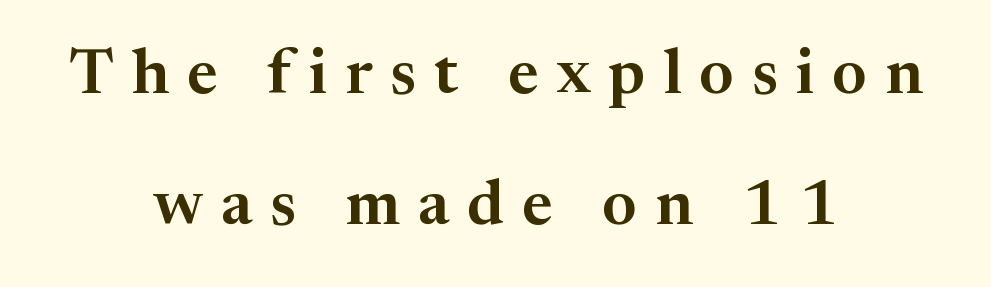
The font's upright variant was chosen for this text. Old-style or modern, the face here clearly has serifs. What's the leading like? Stretched, with rows far apart. Horizontally, the lines are justified to the midpoint only.
